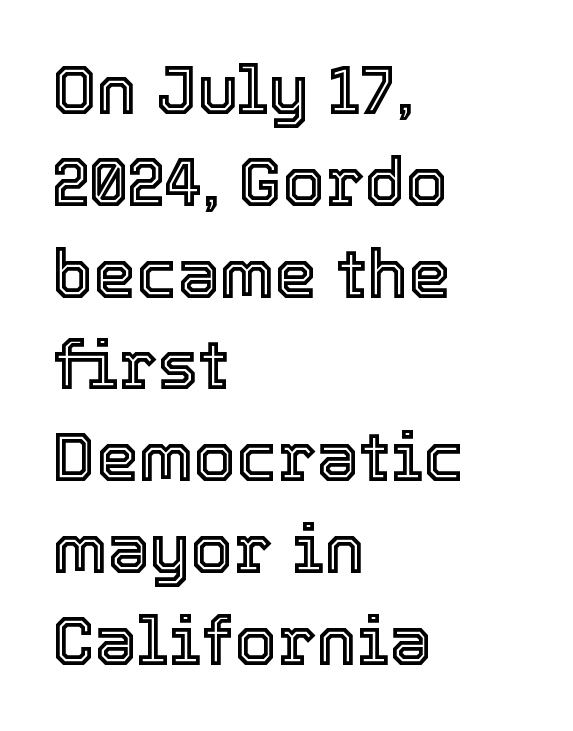
A typesetter would call this zero additional tracking. Every row of glyphs begins at an identical x-position on the left. Glance below the letters and you will spot only blank space. Posture: upright roman. Each letter keeps its own natural width here, so spacing adapts to shape.
